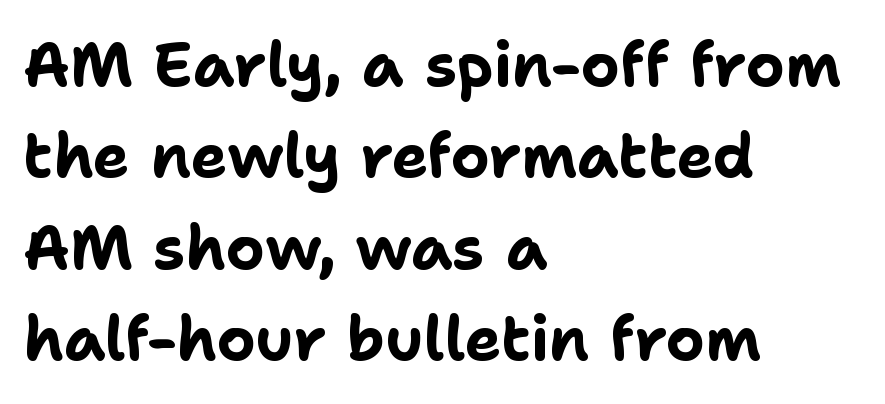
Q: Is the text bold? A: Yes.
Q: Is the text italic (slanted)? A: No, it is upright.
Q: Is the typeface a serif or a sans-serif typeface? A: Sans-serif.
Q: Is the text underlined? A: No.
Q: How is the paragraph aligned? A: Left-aligned.
Q: Is the spacing between letters normal or unusually wide? A: Normal.
Q: Is the spacing between lines tight, normal or loose? A: Normal.
Q: Width (condensed, normal, or wide)? A: Normal.
Q: Stroke contrast? A: Low.
Q: x-height? A: Medium.
Q: Monospaced? A: No.
